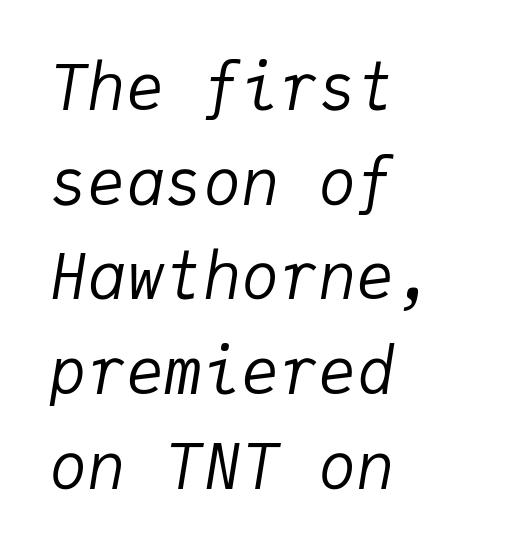
{"italic": "yes", "lean": "right", "slant_degrees": 9, "bold": "no", "weight": "regular", "width": "normal", "stroke_contrast": "low", "x_height": "medium", "monospaced": "yes", "underline": "no", "align": "left", "line_spacing": "normal", "line_spacing_ratio": 1.48, "letter_spacing": "normal", "letter_spacing_em": 0.0, "glyph_px": 64}
